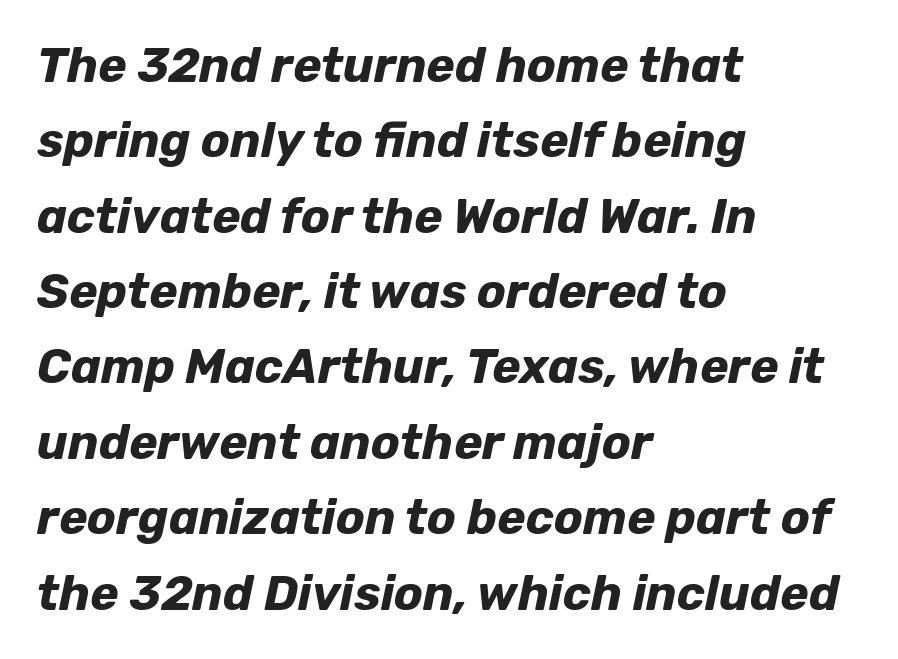
{"italic": "yes", "lean": "right", "slant_degrees": 12, "bold": "yes", "weight": "bold", "width": "normal", "stroke_contrast": "low", "x_height": "medium", "monospaced": "no", "underline": "no", "align": "left", "line_spacing": "normal", "line_spacing_ratio": 1.57, "letter_spacing": "normal", "letter_spacing_em": 0.0, "glyph_px": 48}
